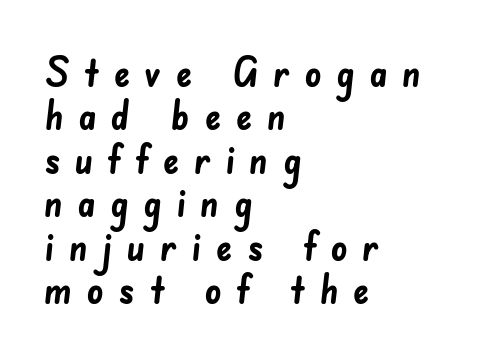
The image shows 41 px semibold sans-serif type; set left-aligned, tight line spacing (1.06x), unusually wide letter spacing (+0.35 em), not underlined; low stroke contrast and a small x-height.
